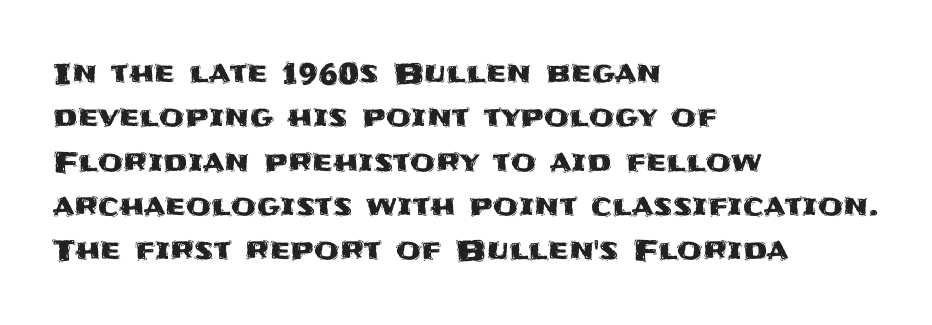
{"serif": "no", "italic": "no", "width": "normal", "stroke_contrast": "medium", "x_height": "large", "monospaced": "no", "underline": "no", "align": "left", "line_spacing": "normal", "line_spacing_ratio": 1.53, "letter_spacing": "normal", "letter_spacing_em": 0.0, "glyph_px": 29}
